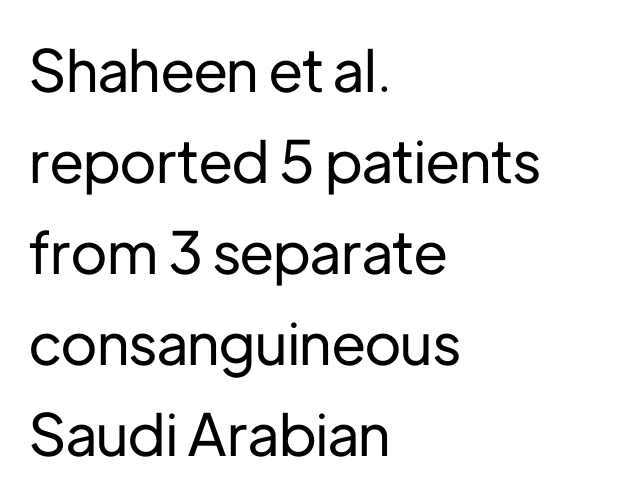
{"serif": "no", "italic": "no", "width": "normal", "stroke_contrast": "low", "x_height": "medium", "monospaced": "no", "underline": "no", "align": "left", "line_spacing": "normal", "line_spacing_ratio": 1.57, "letter_spacing": "normal", "letter_spacing_em": 0.0, "glyph_px": 58}
